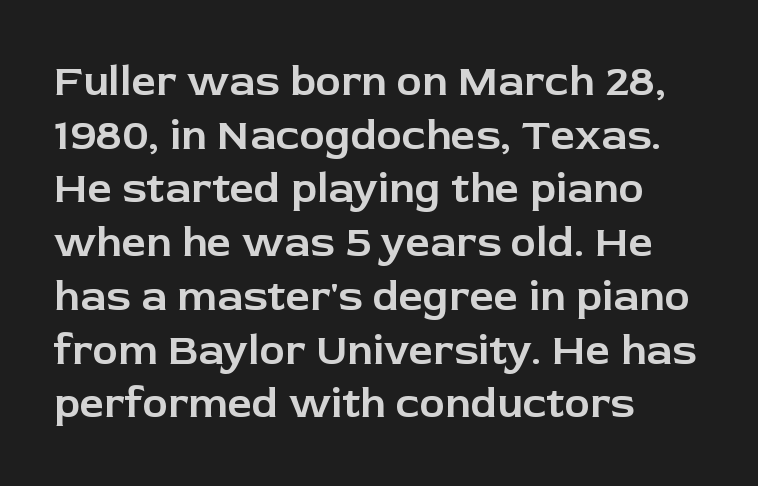
This block has exactly the height ordinary leading produces. Regarding serifs, this sample does without them. This is roman type, the default non-slanted kind. Only glyphs here, with clear space below each row.
